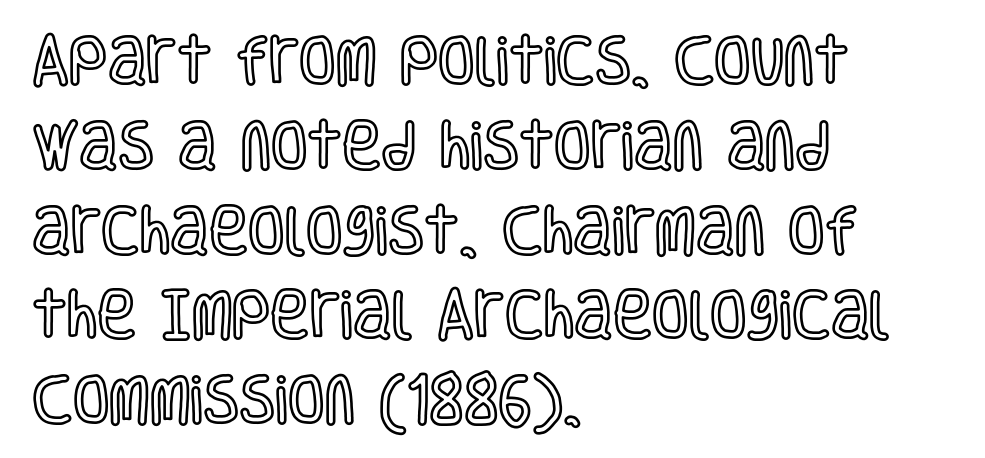
The image shows 53 px condensed type, upright; set left-aligned, normal line spacing (1.6x), normal letter spacing, not underlined; a large x-height.
